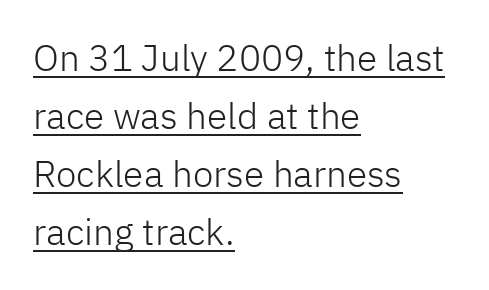
Is this a sans? Yes — the strokes have no serifs. Compared with a typical body face, this is equally light or lighter still. Caption: standard tracking, unaltered. These lines were composed using upright roman letters. In designer terms, the underline attribute is active on this setting.
